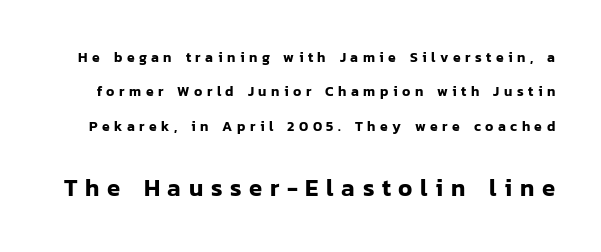
Q: Is the text italic (slanted)? A: No, it is upright.
Q: Is the text underlined? A: No.
Q: Is the spacing between letters normal or unusually wide? A: Unusually wide.
Q: Is the spacing between lines tight, normal or loose? A: Loose.
Q: Which block of text is set in a larger size, the first (top) or the second (bottom)? A: The second (bottom) one.
